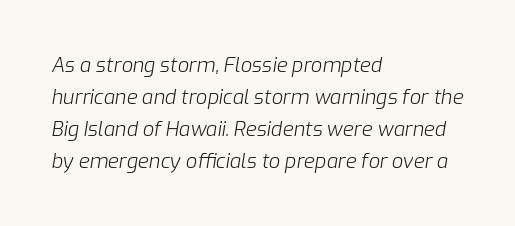
Does the lettering tilt? It does — this is italic. Quick note: interline space is typical. You could call the tracking neutral — neither tight nor loose. Descender tails drop into unmarked territory. Weight: in the light-to-regular range. Is the block centered? No — it sits flush against the left margin.
